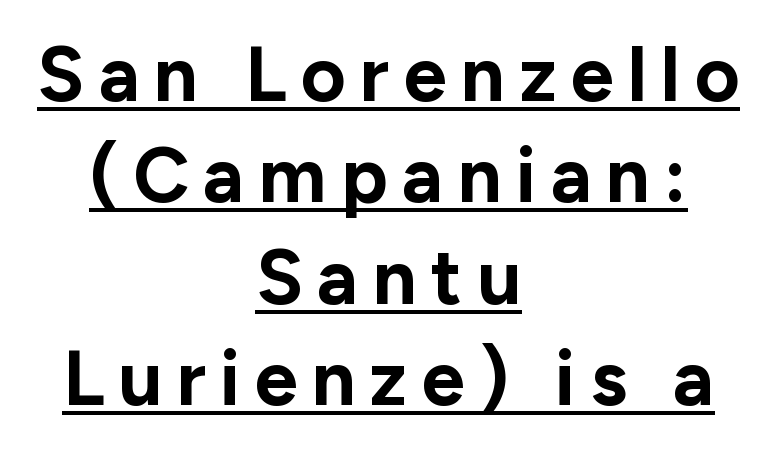
Q: Is the text bold? A: Yes.
Q: Is the text italic (slanted)? A: No, it is upright.
Q: Is the typeface a serif or a sans-serif typeface? A: Sans-serif.
Q: Is the text underlined? A: Yes.
Q: How is the paragraph aligned? A: Centered.
Q: Is the spacing between lines tight, normal or loose? A: Normal.
Q: Width (condensed, normal, or wide)? A: Normal.
Q: Stroke contrast? A: Low.
Q: x-height? A: Medium.
Q: Monospaced? A: No.
